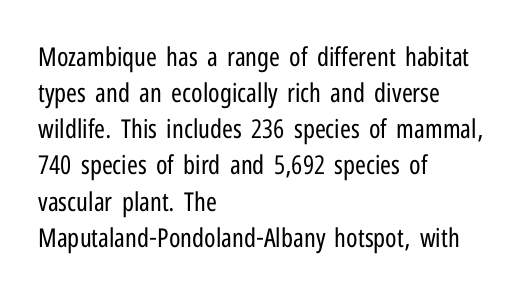
{"italic": "no", "bold": "no", "underline": "no", "align": "left", "line_spacing": "normal", "line_spacing_ratio": 1.39, "letter_spacing": "normal", "letter_spacing_em": 0.0, "glyph_px": 26}
